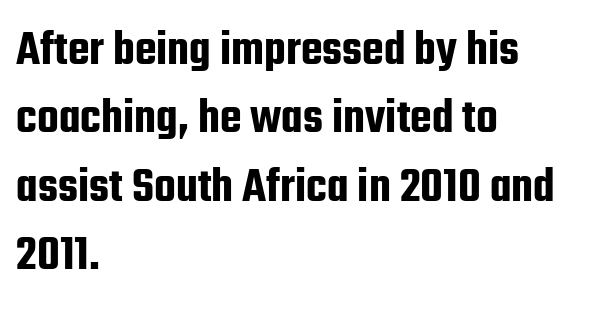
{"serif": "no", "italic": "no", "width": "condensed", "stroke_contrast": "low", "x_height": "medium", "monospaced": "no", "underline": "no", "align": "left", "line_spacing": "normal", "line_spacing_ratio": 1.37, "letter_spacing": "normal", "letter_spacing_em": 0.0, "glyph_px": 50}
